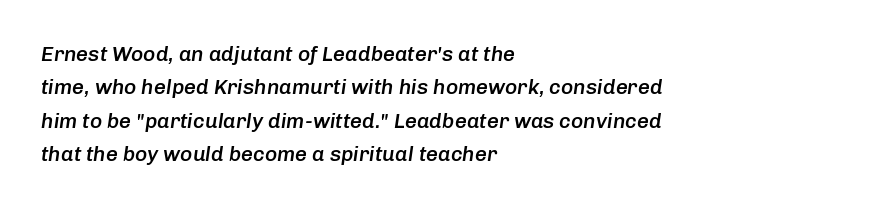
{"italic": "yes", "lean": "right", "slant_degrees": 8, "bold": "semi", "underline": "no", "align": "left", "line_spacing": "normal", "line_spacing_ratio": 1.59, "letter_spacing": "normal", "letter_spacing_em": 0.0, "glyph_px": 21}
